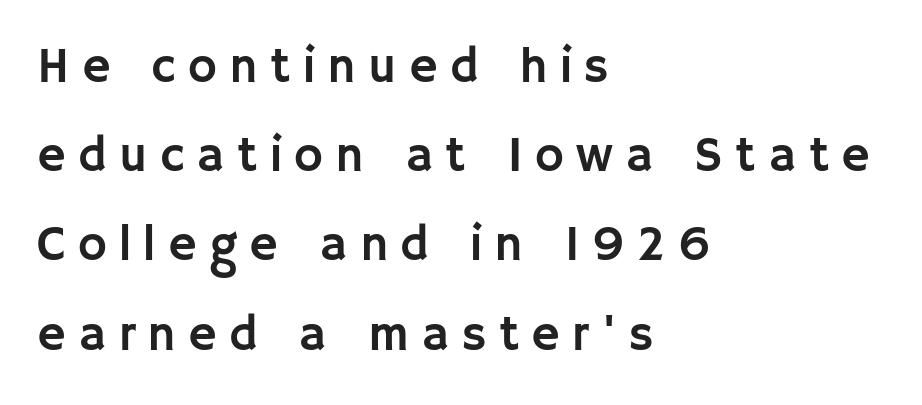
Q: Is the text italic (slanted)? A: No, it is upright.
Q: Is the typeface a serif or a sans-serif typeface? A: Sans-serif.
Q: Is the text underlined? A: No.
Q: How is the paragraph aligned? A: Left-aligned.
Q: Is the spacing between letters normal or unusually wide? A: Unusually wide.
Q: Width (condensed, normal, or wide)? A: Normal.
Q: Stroke contrast? A: Low.
Q: x-height? A: Large.
Q: Monospaced? A: No.
